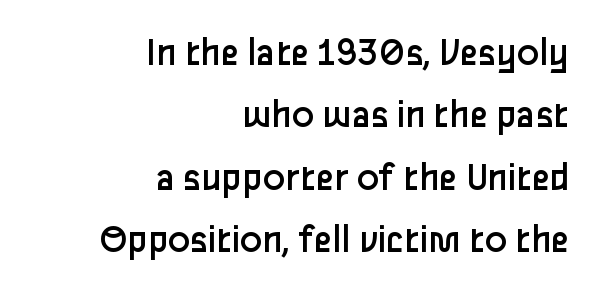
Q: Is the text bold? A: No.
Q: Is the text italic (slanted)? A: No, it is upright.
Q: Is the typeface a serif or a sans-serif typeface? A: Sans-serif.
Q: Is the text underlined? A: No.
Q: How is the paragraph aligned? A: Right-aligned.
Q: Is the spacing between letters normal or unusually wide? A: Normal.
Q: Is the spacing between lines tight, normal or loose? A: Normal.
Q: Width (condensed, normal, or wide)? A: Normal.
Q: Stroke contrast? A: Low.
Q: x-height? A: Medium.
Q: Monospaced? A: No.
